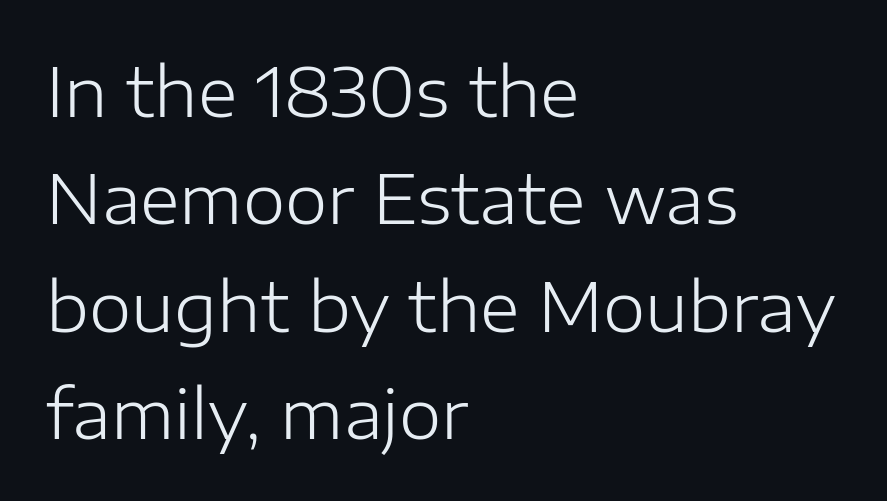
{"serif": "no", "italic": "no", "bold": "no", "weight": "light", "width": "normal", "stroke_contrast": "low", "x_height": "medium", "monospaced": "no", "underline": "no", "align": "left", "line_spacing": "normal", "line_spacing_ratio": 1.58, "letter_spacing": "normal", "letter_spacing_em": 0.0, "glyph_px": 68}
